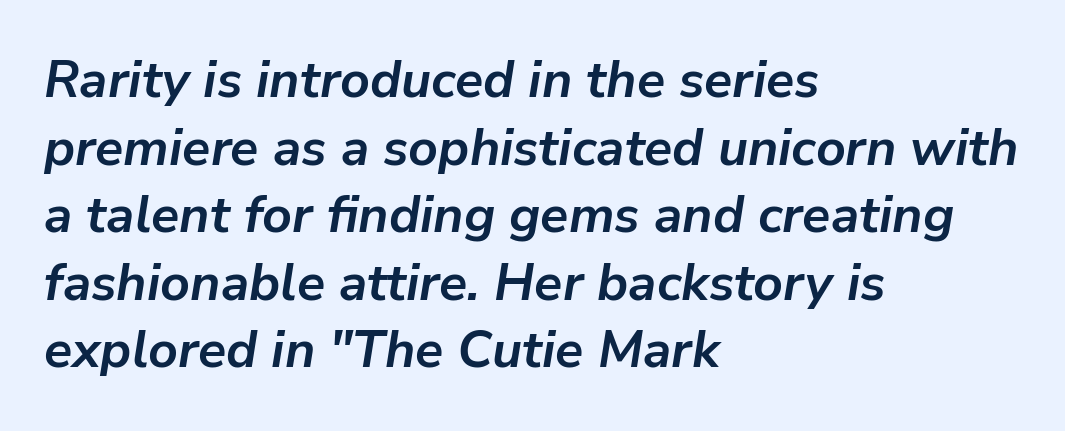
Q: Is the text bold? A: Yes.
Q: Is the text italic (slanted)? A: Yes, it leans right by about 9 degrees.
Q: Is the text underlined? A: No.
Q: How is the paragraph aligned? A: Left-aligned.
Q: Is the spacing between letters normal or unusually wide? A: Normal.
Q: Is the spacing between lines tight, normal or loose? A: Normal.
Q: Width (condensed, normal, or wide)? A: Normal.
Q: Stroke contrast? A: Low.
Q: x-height? A: Medium.
Q: Monospaced? A: No.
